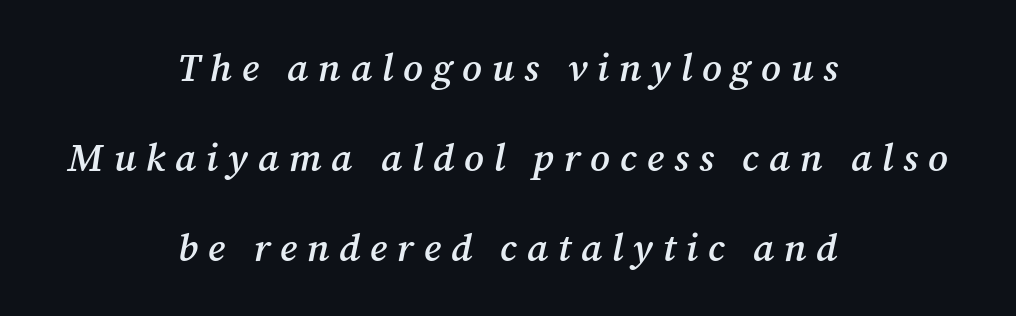
Underlining? Definitely not there. The font's italic variant was chosen for this text. The space between consecutive lines is lavish. Note the varied advance widths — an 'i' is clearly narrower than an 'm'. Words appear elongated and porous because spacing is wide. The passage shown is typeset with a serif family.
